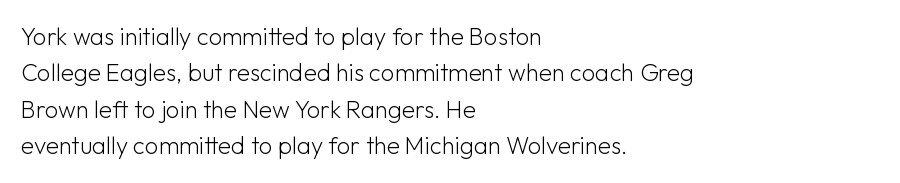
Q: Is the text bold? A: No.
Q: Is the text italic (slanted)? A: No, it is upright.
Q: Is the text underlined? A: No.
Q: How is the paragraph aligned? A: Left-aligned.
Q: Is the spacing between letters normal or unusually wide? A: Normal.
Q: Is the spacing between lines tight, normal or loose? A: Normal.
